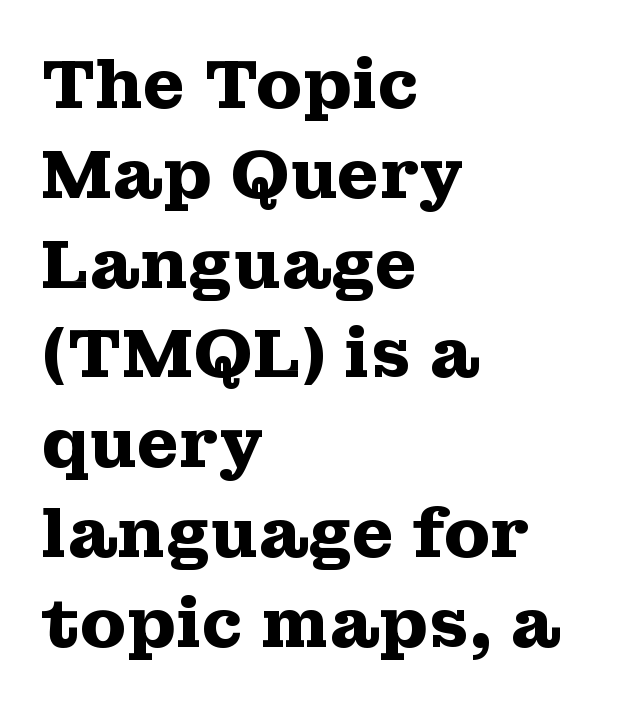
Q: Is the text bold? A: Yes.
Q: Is the text italic (slanted)? A: No, it is upright.
Q: Is the typeface a serif or a sans-serif typeface? A: Serif.
Q: Is the text underlined? A: No.
Q: How is the paragraph aligned? A: Left-aligned.
Q: Is the spacing between letters normal or unusually wide? A: Normal.
Q: Is the spacing between lines tight, normal or loose? A: Normal.
Q: Width (condensed, normal, or wide)? A: Wide.
Q: Stroke contrast? A: Medium.
Q: x-height? A: Medium.
Q: Monospaced? A: No.
